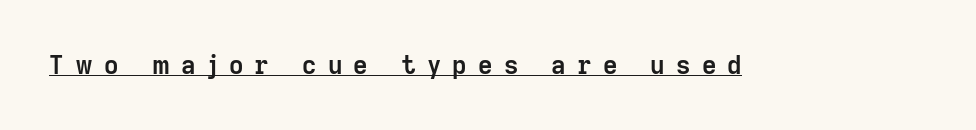
Q: Is the text bold? A: Yes.
Q: Is the text italic (slanted)? A: No, it is upright.
Q: Is the text underlined? A: Yes.
Q: Is the spacing between letters normal or unusually wide? A: Unusually wide.
